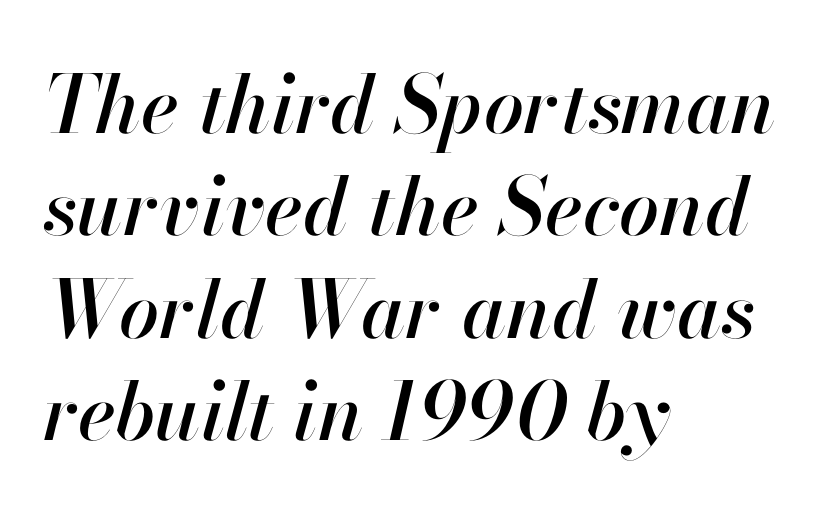
{"italic": "yes", "lean": "right", "slant_degrees": 13, "width": "normal", "stroke_contrast": "high", "x_height": "small", "monospaced": "no", "underline": "no", "align": "left", "line_spacing": "normal", "line_spacing_ratio": 1.28, "letter_spacing": "normal", "letter_spacing_em": 0.0, "glyph_px": 80}
